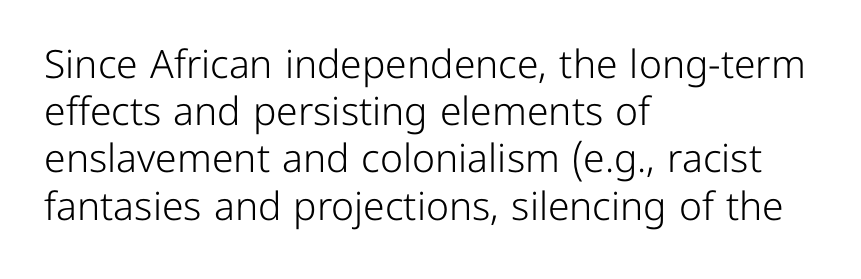
Quick note: not italic, upright. The text block is weighted toward the left margin, trailing off unevenly rightward. Compared with a typical body face, this is equally light or lighter still. There is no visible air inserted between adjacent glyphs. Letterform terminals end flat and unadorned throughout the passage. Underlining? Definitely not there.
